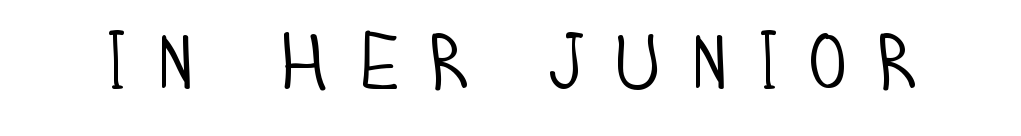
The image shows 79 px light, condensed sans-serif type, upright; set unusually wide letter spacing (+0.28 em), not underlined; low stroke contrast and a large x-height.
